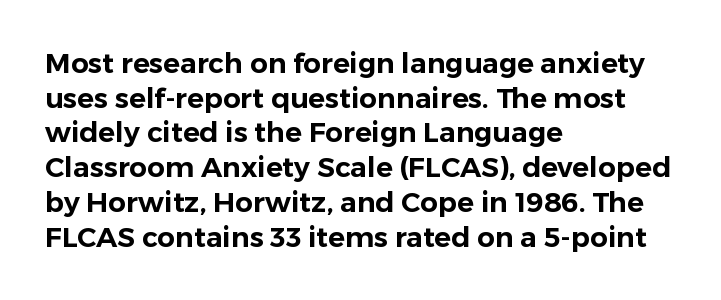
The image shows 28 px sans-serif type, upright; set left-aligned, line spacing 1.24x, normal letter spacing, not underlined; low stroke contrast and a medium x-height.
